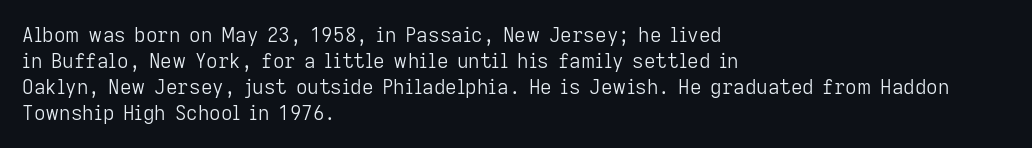
The image shows 20 px text type, upright; set left-aligned, normal line spacing (1.3x), normal letter spacing, not underlined.
